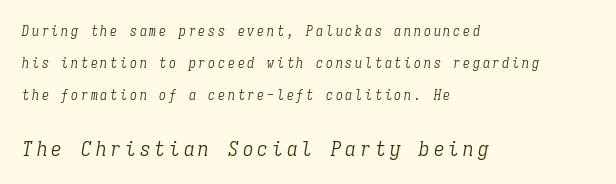
The image shows 21 px text type, italic (leaning right); set left-aligned, loose line spacing (2.29x), unusually wide letter spacing (+0.2 em), not underlined; the second (bottom) block is 1.5x larger.
